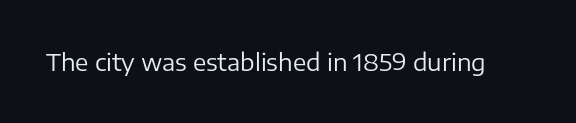
Only glyphs here, with clear space below each row. Notice how the stems are strictly vertical — no italics here. Between one letter and the next there's only the usual sliver of space. Is this a heavy cut? Hardly; it is regular or lighter.
